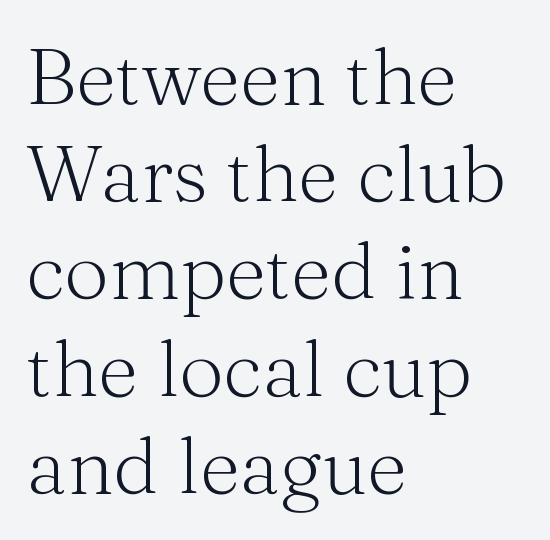
{"serif": "yes", "italic": "no", "bold": "no", "weight": "light", "width": "normal", "stroke_contrast": "medium", "x_height": "medium", "monospaced": "no", "underline": "no", "align": "left", "line_spacing_ratio": 1.23, "letter_spacing": "normal", "letter_spacing_em": 0.0, "glyph_px": 79}
